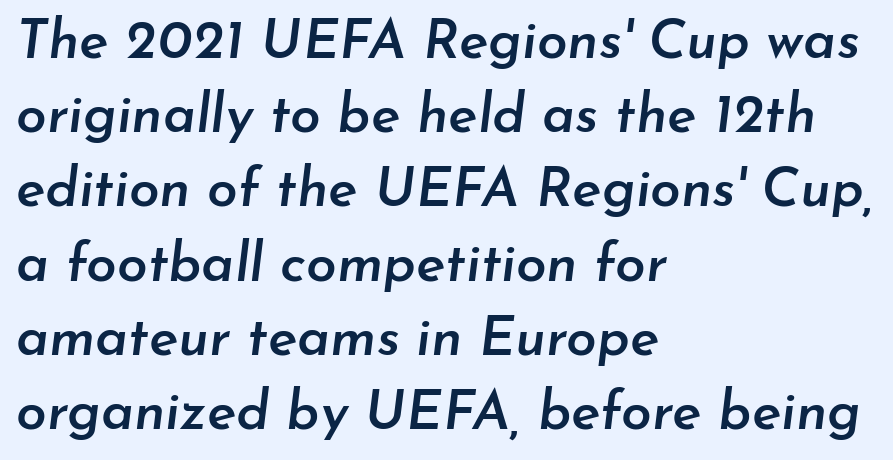
The image shows 55 px semibold type, italic (leaning right); set left-aligned, normal line spacing (1.35x), normal letter spacing, not underlined; low stroke contrast and a small x-height.
